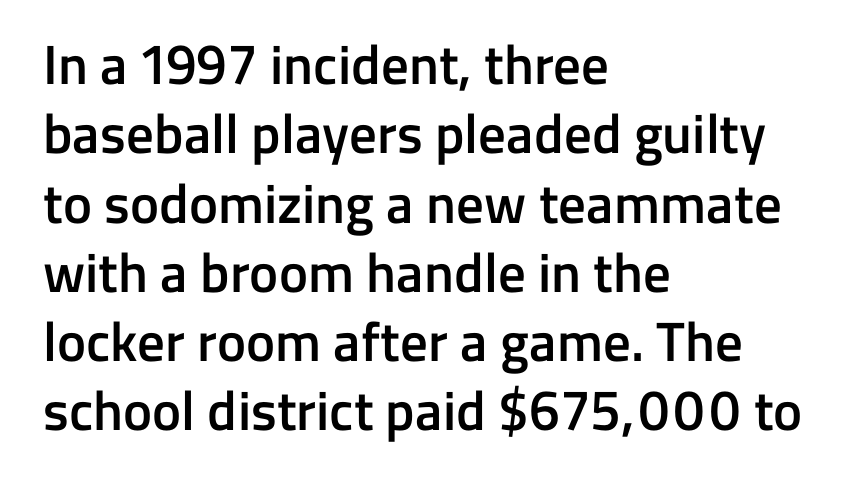
Stroke terminals: plain, sans-serif. Strokes here are thickened, but only to semibold level. Descenders are the only things crossing below the line. Each letter keeps its own natural width here, so spacing adapts to shape. Does the copy run flush right? No — it runs flush left. Short note: letters normally spaced.
